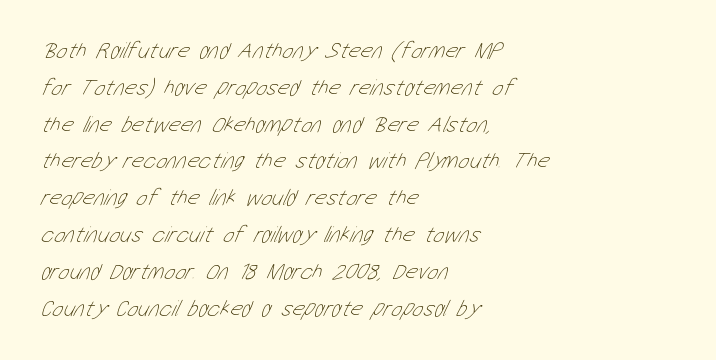
{"bold": "no", "underline": "no", "align": "left", "line_spacing": "normal", "line_spacing_ratio": 1.6, "letter_spacing": "normal", "letter_spacing_em": 0.0, "glyph_px": 23}
